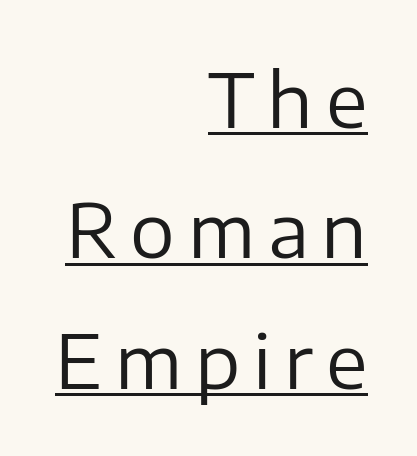
It's the straight-up-and-down kind of type. Horizontally, the lines are justified to the trailing edge only. Check where the strokes stop: nothing finishes them off — pure sans. Note the varied advance widths — an 'i' is clearly narrower than an 'm'. The passage shown is underscored from start to finish.
